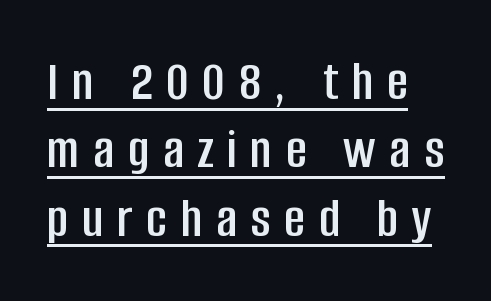
The image shows 57 px condensed sans-serif type, upright; set line spacing 1.2x, unusually wide letter spacing (+0.24 em), underlined; low stroke contrast and a large x-height.
